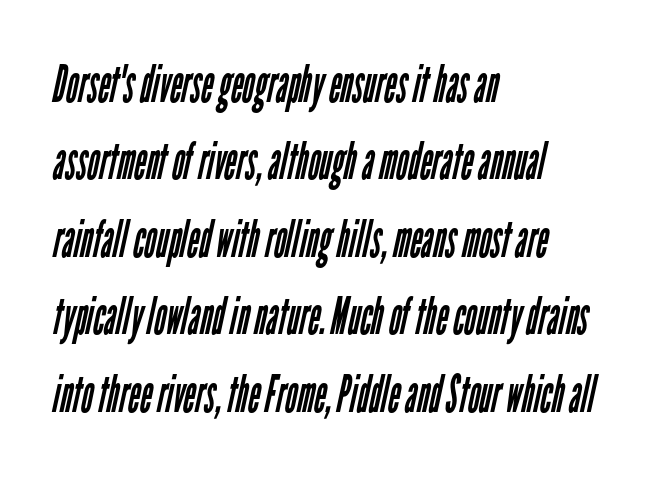
Q: Is the text bold? A: No.
Q: Is the typeface a serif or a sans-serif typeface? A: Sans-serif.
Q: Is the text underlined? A: No.
Q: How is the paragraph aligned? A: Left-aligned.
Q: Is the spacing between letters normal or unusually wide? A: Normal.
Q: Is the spacing between lines tight, normal or loose? A: Normal.
Q: Width (condensed, normal, or wide)? A: Condensed.
Q: Stroke contrast? A: Low.
Q: x-height? A: Medium.
Q: Monospaced? A: No.
